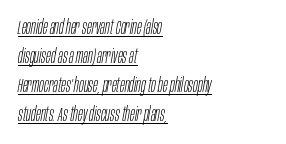
Q: Is the text bold? A: No.
Q: Is the text italic (slanted)? A: Yes, it leans right by about 10 degrees.
Q: Is the text underlined? A: Yes.
Q: How is the paragraph aligned? A: Left-aligned.
Q: Is the spacing between letters normal or unusually wide? A: Normal.
Q: Is the spacing between lines tight, normal or loose? A: Normal.
